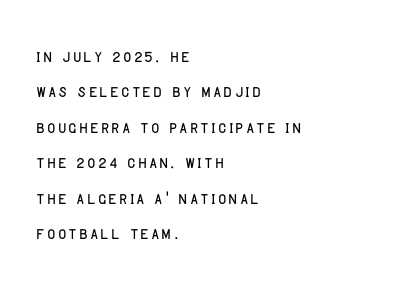
The image shows 22 px text type, upright; set left-aligned, normal line spacing (1.61x), not underlined.
